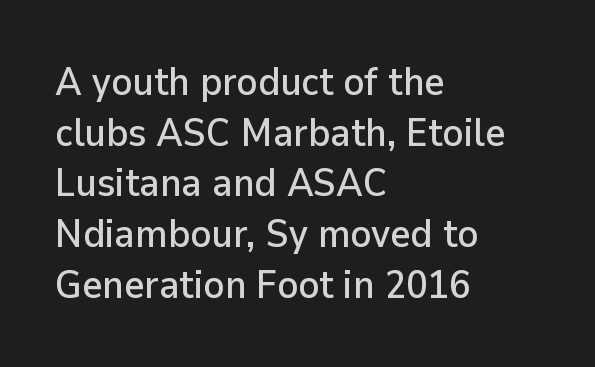
Q: Is the text italic (slanted)? A: No, it is upright.
Q: Is the typeface a serif or a sans-serif typeface? A: Sans-serif.
Q: Is the text underlined? A: No.
Q: How is the paragraph aligned? A: Left-aligned.
Q: Is the spacing between letters normal or unusually wide? A: Normal.
Q: Is the spacing between lines tight, normal or loose? A: Normal.
Q: Width (condensed, normal, or wide)? A: Normal.
Q: Stroke contrast? A: Low.
Q: x-height? A: Medium.
Q: Monospaced? A: No.
